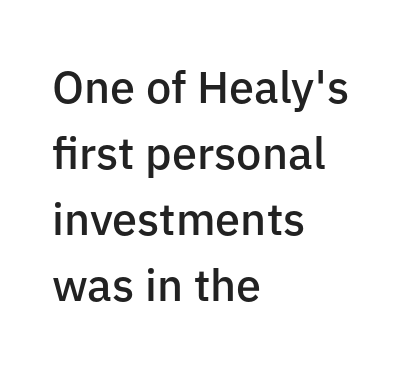
Every letter is mildly thick-stroked: semibold rather than bold. Horizontal alignment here is leftward, the default for most running prose. The letterforms sit shoulder to shoulder at normal distance. You could not count columns in this text — the font is proportionally spaced.
